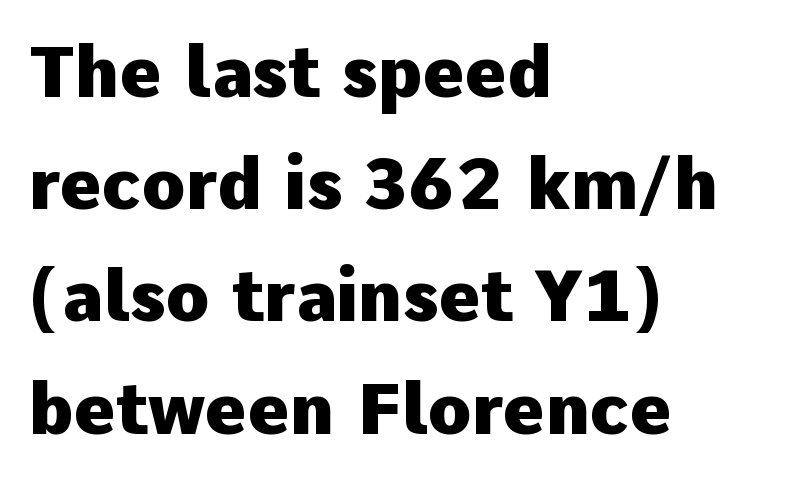
The image shows 71 px heavy sans-serif type, upright; set left-aligned, normal line spacing (1.58x), normal letter spacing, not underlined; low stroke contrast and a medium x-height.
